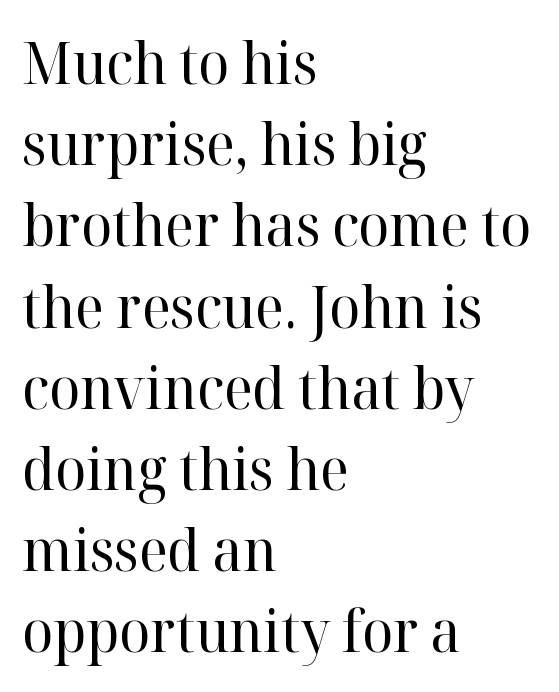
Honestly, the letter spacing is just normal — you wouldn't notice it. In terms of leading, this rendering sits right in the middle. The typesetter chose a ragged-right arrangement here. This rendering features lettering with no underline. Caption: face not bold, strokes unweighted. The rendering shows small feet on the letterforms — a serif design.
